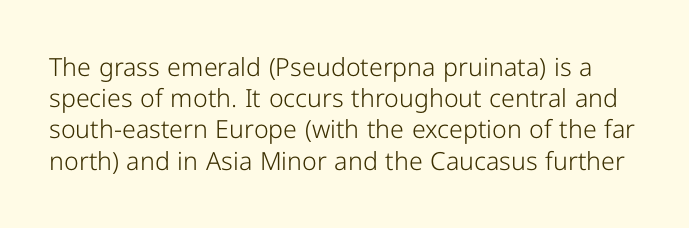
The image shows 25 px text type, upright; set normal line spacing (1.25x), normal letter spacing, not underlined.
